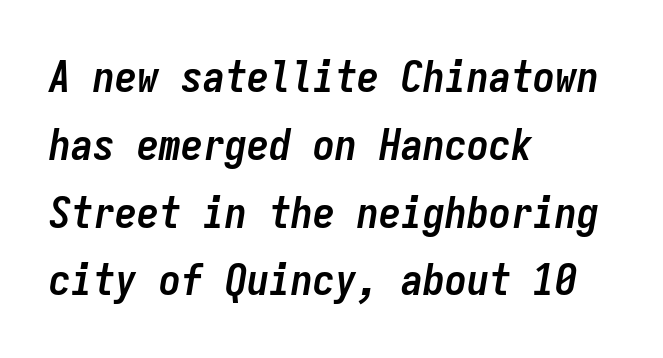
{"italic": "yes", "lean": "right", "slant_degrees": 9, "bold": "yes", "weight": "semibold", "width": "condensed", "stroke_contrast": "low", "x_height": "medium", "monospaced": "yes", "underline": "no", "align": "left", "line_spacing": "normal", "line_spacing_ratio": 1.54, "letter_spacing": "normal", "letter_spacing_em": 0.0, "glyph_px": 44}
